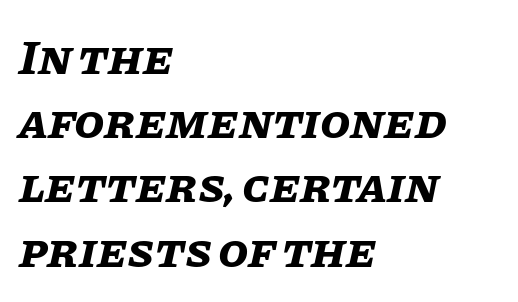
Q: Is the text bold? A: Yes.
Q: Is the text italic (slanted)? A: Yes, it leans right by about 11 degrees.
Q: Is the text underlined? A: No.
Q: How is the paragraph aligned? A: Left-aligned.
Q: Is the spacing between letters normal or unusually wide? A: Normal.
Q: Is the spacing between lines tight, normal or loose? A: Normal.
Q: Width (condensed, normal, or wide)? A: Normal.
Q: Stroke contrast? A: Low.
Q: x-height? A: Large.
Q: Monospaced? A: No.
